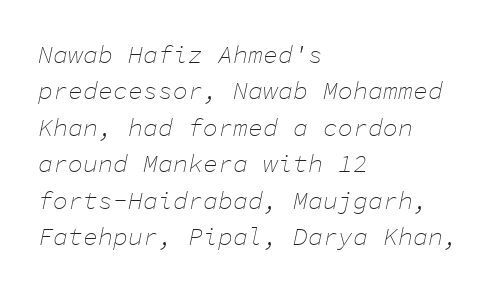
The typesetter chose a ragged-right arrangement here. Inter-character spacing is left at the font's built-in metrics. Compared with a typical body face, this is equally light or lighter still. Emphasis-style slanted type is in use. Just letters on the line, the space beneath them empty. The leading is moderate, giving the passage an even texture.
